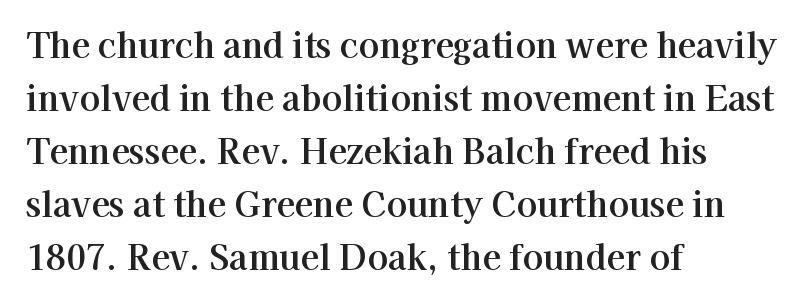
The image shows 34 px serif type, upright; set left-aligned, normal line spacing (1.56x), normal letter spacing, not underlined; high stroke contrast and a medium x-height.
